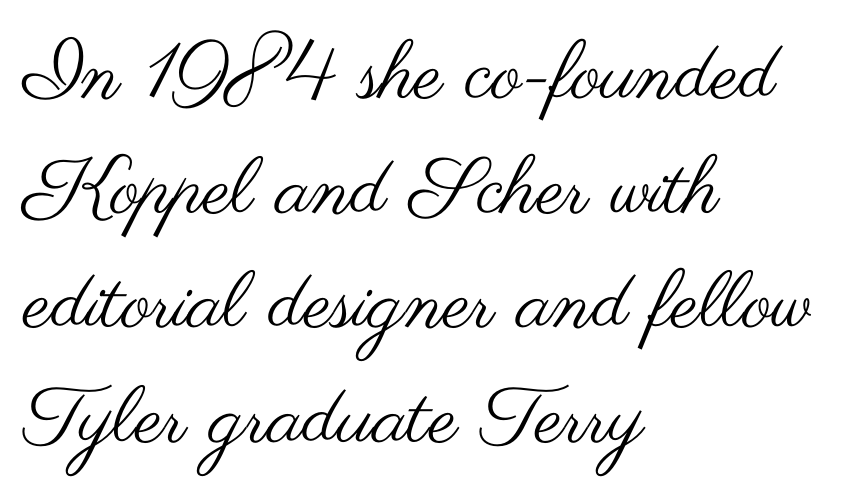
Q: Is the text bold? A: No.
Q: Is the text italic (slanted)? A: Yes.
Q: Is the typeface a serif or a sans-serif typeface? A: Sans-serif.
Q: Is the text underlined? A: No.
Q: How is the paragraph aligned? A: Left-aligned.
Q: Is the spacing between letters normal or unusually wide? A: Normal.
Q: Is the spacing between lines tight, normal or loose? A: Normal.
Q: Width (condensed, normal, or wide)? A: Wide.
Q: Stroke contrast? A: Medium.
Q: x-height? A: Small.
Q: Monospaced? A: No.
